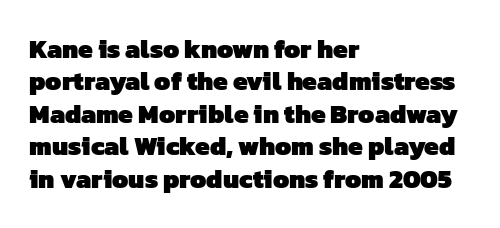
Q: Is the text bold? A: Yes.
Q: Is the text underlined? A: No.
Q: How is the paragraph aligned? A: Left-aligned.
Q: Is the spacing between letters normal or unusually wide? A: Normal.
Q: Is the spacing between lines tight, normal or loose? A: Normal.
